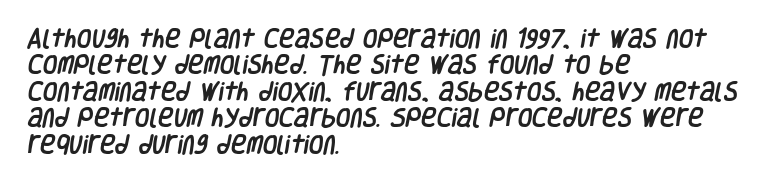
Q: Is the text underlined? A: No.
Q: How is the paragraph aligned? A: Left-aligned.
Q: Is the spacing between letters normal or unusually wide? A: Normal.
Q: Is the spacing between lines tight, normal or loose? A: Normal.
